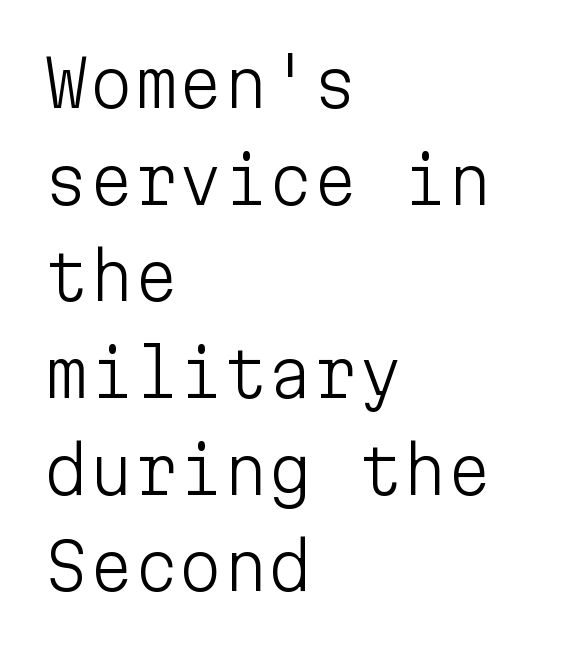
The image shows 64 px light sans-serif type, upright, monospaced; set left-aligned, normal line spacing (1.51x), normal letter spacing, not underlined; low stroke contrast and a medium x-height.
